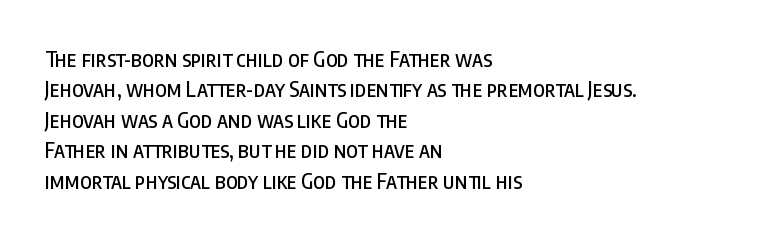
{"italic": "no", "underline": "no", "align": "left", "line_spacing": "normal", "line_spacing_ratio": 1.45, "letter_spacing": "normal", "letter_spacing_em": 0.0, "glyph_px": 21}
